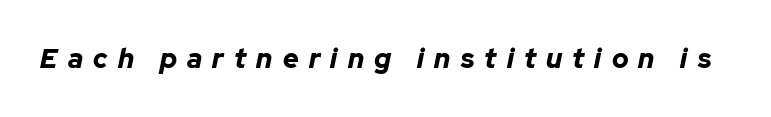
The specimen omits any rule beneath the text block's lines. A full-strength bold gives these letters their thick strokes. Does the lettering tilt? It does — this is italic. Display-style spreading of the glyphs; the letterfit is very open.
